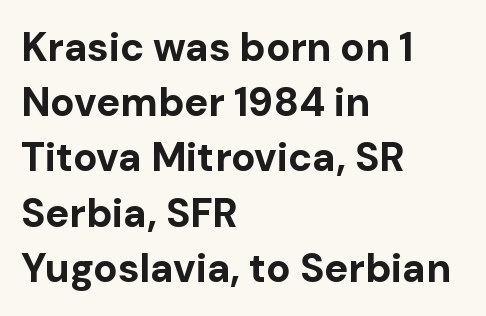
Q: Is the text bold? A: Yes.
Q: Is the text italic (slanted)? A: No, it is upright.
Q: Is the typeface a serif or a sans-serif typeface? A: Sans-serif.
Q: Is the text underlined? A: No.
Q: How is the paragraph aligned? A: Left-aligned.
Q: Is the spacing between letters normal or unusually wide? A: Normal.
Q: Is the spacing between lines tight, normal or loose? A: Normal.
Q: Width (condensed, normal, or wide)? A: Normal.
Q: Stroke contrast? A: Low.
Q: x-height? A: Medium.
Q: Monospaced? A: No.
